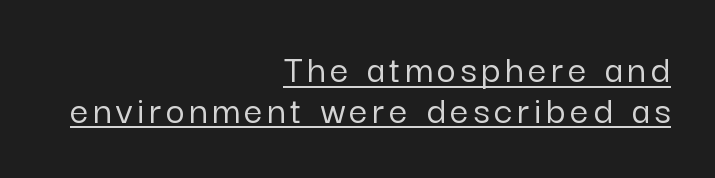
Q: Is the text italic (slanted)? A: No, it is upright.
Q: Is the typeface a serif or a sans-serif typeface? A: Sans-serif.
Q: Is the text underlined? A: Yes.
Q: How is the paragraph aligned? A: Right-aligned.
Q: Is the spacing between lines tight, normal or loose? A: Tight.
Q: Width (condensed, normal, or wide)? A: Normal.
Q: Stroke contrast? A: Low.
Q: x-height? A: Medium.
Q: Monospaced? A: No.
